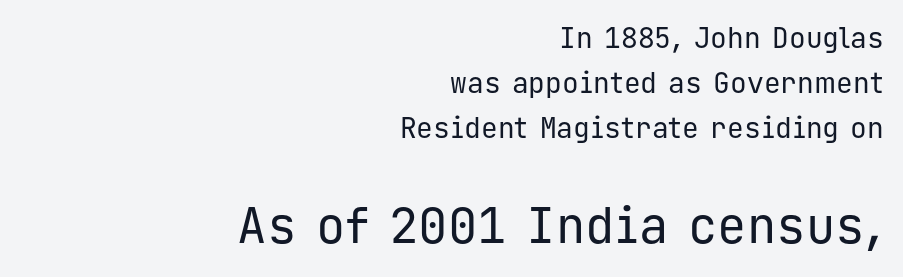
{"serif": "no", "italic": "no", "bold": "no", "weight": "regular", "width": "normal", "stroke_contrast": "low", "x_height": "medium", "monospaced": "yes", "underline": "no", "align": "right", "line_spacing": "normal", "line_spacing_ratio": 1.6, "letter_spacing": "normal", "letter_spacing_em": 0.0, "larger_block": "second", "size_ratio": 1.75, "glyph_px": 49}
